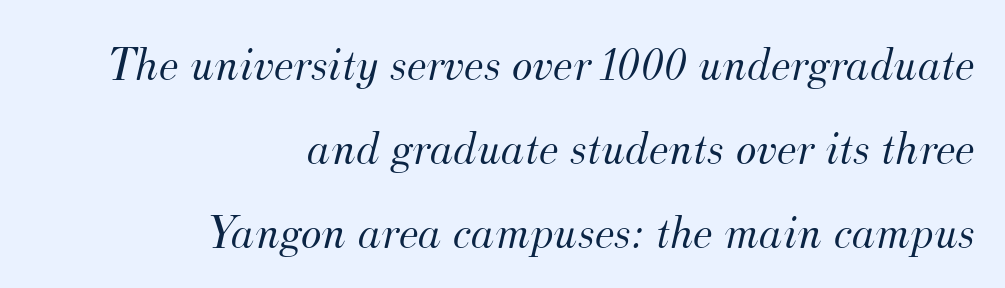
The image shows 49 px light serif type, italic (leaning right); set right-aligned, line spacing 1.71x, normal letter spacing, not underlined; medium stroke contrast and a small x-height.
